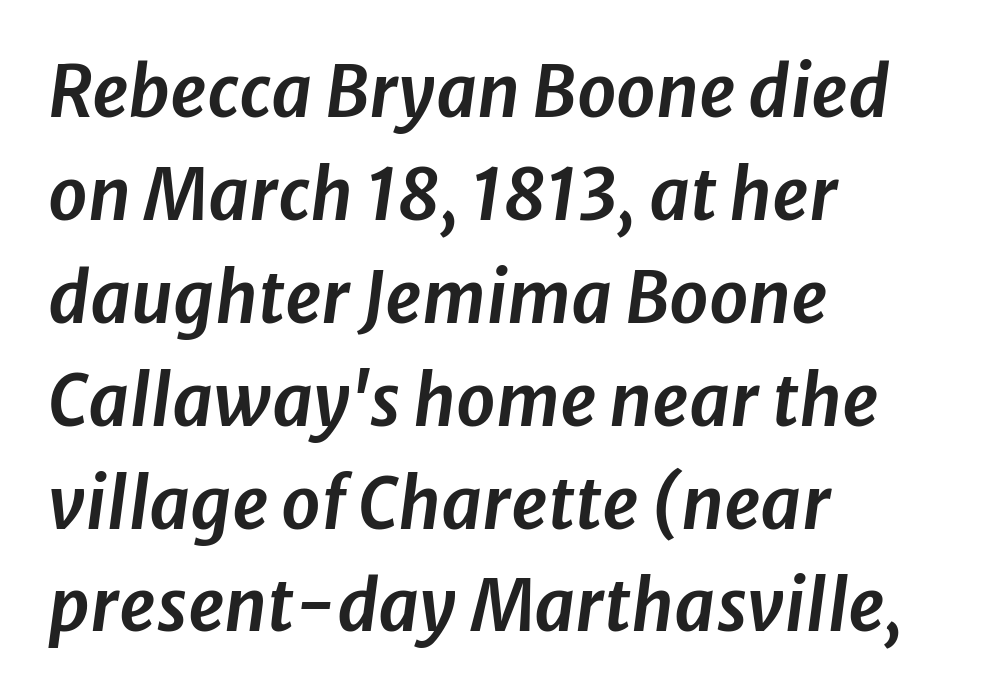
The letters sit at their default tracking, neither squeezed nor spread. Leading: standard. Proportional: the letters do not fall into vertical columns. Check under the words: just untouched page. The passage shown leans; its letterforms are oblique.
